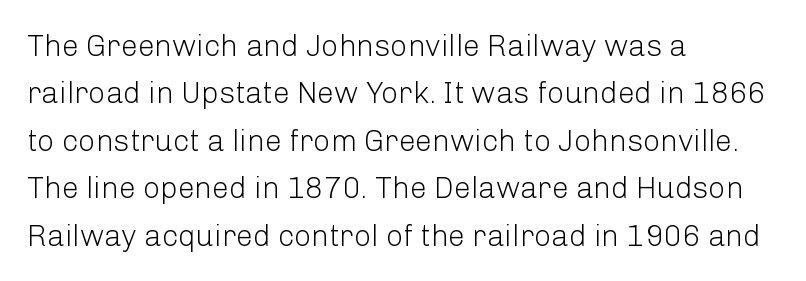
The image shows 30 px light sans-serif type, upright; set left-aligned, normal line spacing (1.58x), normal letter spacing, not underlined; low stroke contrast and a medium x-height.
